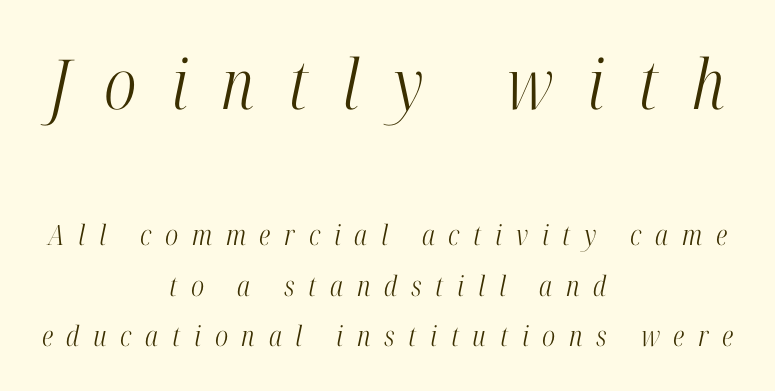
Q: Is the text bold? A: No.
Q: Is the text italic (slanted)? A: Yes, it leans right by about 12 degrees.
Q: Is the typeface a serif or a sans-serif typeface? A: Serif.
Q: Is the text underlined? A: No.
Q: How is the paragraph aligned? A: Centered.
Q: Is the spacing between letters normal or unusually wide? A: Unusually wide.
Q: Which block of text is set in a larger size, the first (top) or the second (bottom)? A: The first (top) one.
Q: Width (condensed, normal, or wide)? A: Condensed.
Q: Stroke contrast? A: High.
Q: x-height? A: Medium.
Q: Monospaced? A: No.
